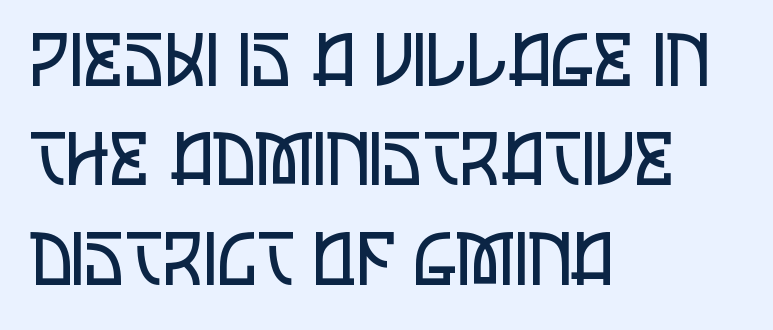
{"serif": "no", "italic": "no", "bold": "no", "weight": "regular", "width": "condensed", "stroke_contrast": "low", "x_height": "large", "monospaced": "no", "underline": "no", "align": "left", "line_spacing": "normal", "line_spacing_ratio": 1.36, "letter_spacing": "normal", "letter_spacing_em": 0.0, "glyph_px": 73}
